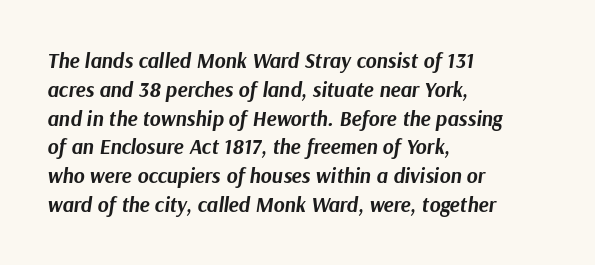
The image shows 21 px bold type, italic (leaning right); set left-aligned, normal line spacing (1.37x), normal letter spacing, not underlined.
